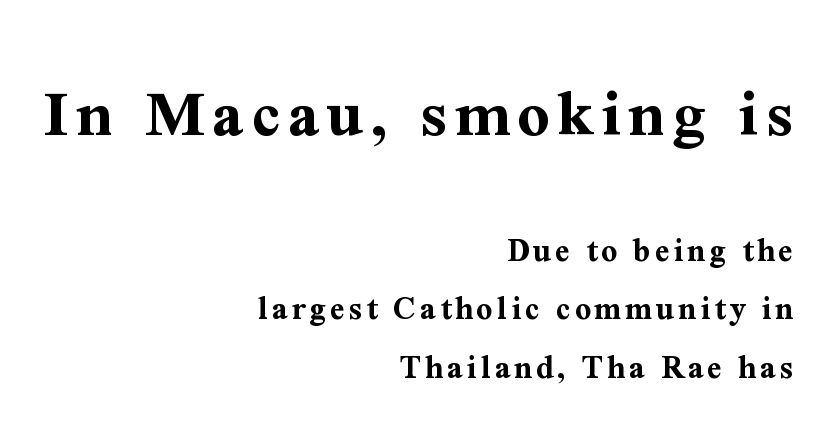
{"serif": "yes", "italic": "no", "bold": "yes", "weight": "bold", "width": "normal", "stroke_contrast": "medium", "x_height": "medium", "monospaced": "no", "underline": "no", "align": "right", "line_spacing": "normal", "line_spacing_ratio": 1.67, "larger_block": "first", "size_ratio": 2.0, "glyph_px": 70}
